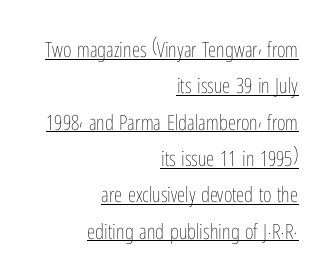
{"italic": "no", "bold": "no", "underline": "yes", "align": "right", "line_spacing_ratio": 1.73, "letter_spacing": "normal", "letter_spacing_em": 0.0, "glyph_px": 21}
